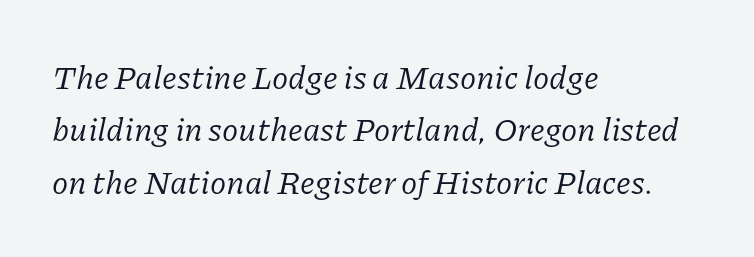
The image shows 33 px regular-weight serif type, italic (leaning right); set left-aligned, normal line spacing (1.59x), normal letter spacing, not underlined; low stroke contrast and a medium x-height.
